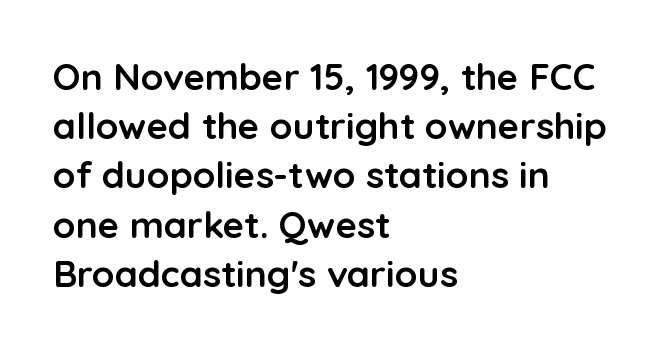
{"serif": "no", "italic": "no", "bold": "yes", "weight": "semibold", "width": "normal", "stroke_contrast": "low", "x_height": "medium", "monospaced": "no", "underline": "no", "align": "left", "line_spacing": "normal", "line_spacing_ratio": 1.33, "letter_spacing": "normal", "letter_spacing_em": 0.0, "glyph_px": 37}
